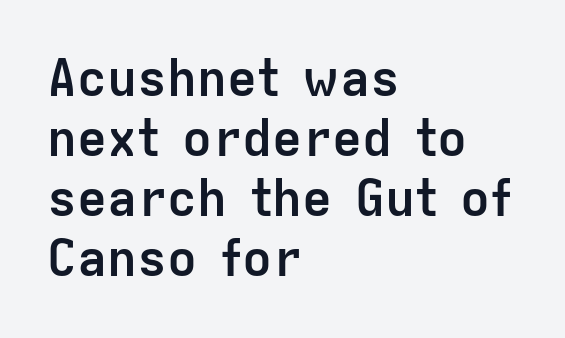
The image shows 50 px semibold sans-serif type, upright; set left-aligned, line spacing 1.2x, normal letter spacing, not underlined; low stroke contrast and a medium x-height.
